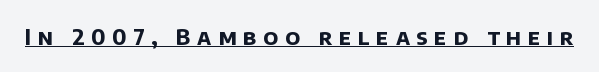
Pretty heavy lettering here — definitely bold. Tracking value appears strongly positive — letters spread wide. Like a heading marked for emphasis, these lines bear an underscore.
